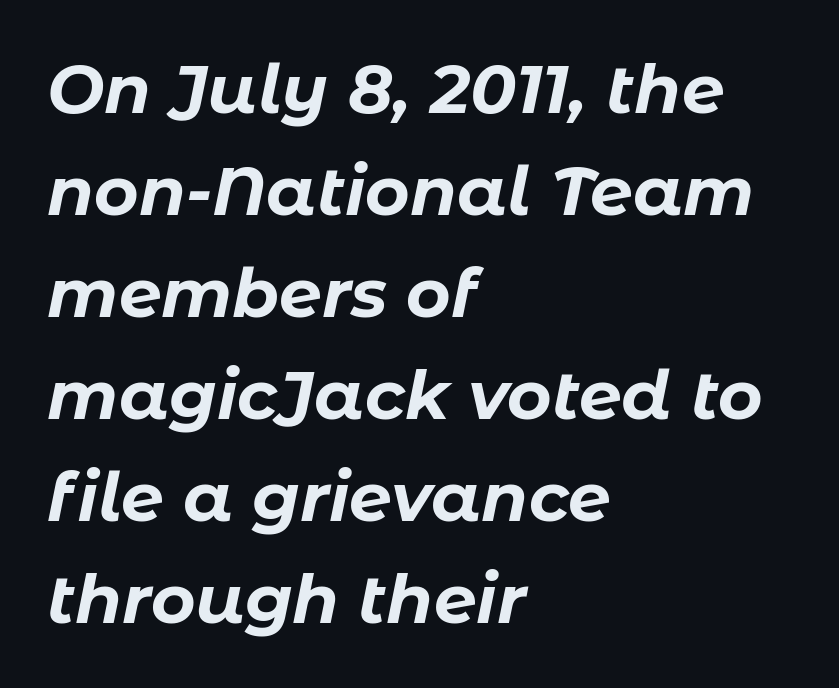
Q: Is the text bold? A: Yes.
Q: Is the text italic (slanted)? A: Yes, it leans right by about 11 degrees.
Q: Is the text underlined? A: No.
Q: How is the paragraph aligned? A: Left-aligned.
Q: Is the spacing between letters normal or unusually wide? A: Normal.
Q: Is the spacing between lines tight, normal or loose? A: Normal.
Q: Width (condensed, normal, or wide)? A: Normal.
Q: Stroke contrast? A: Low.
Q: x-height? A: Medium.
Q: Monospaced? A: No.
